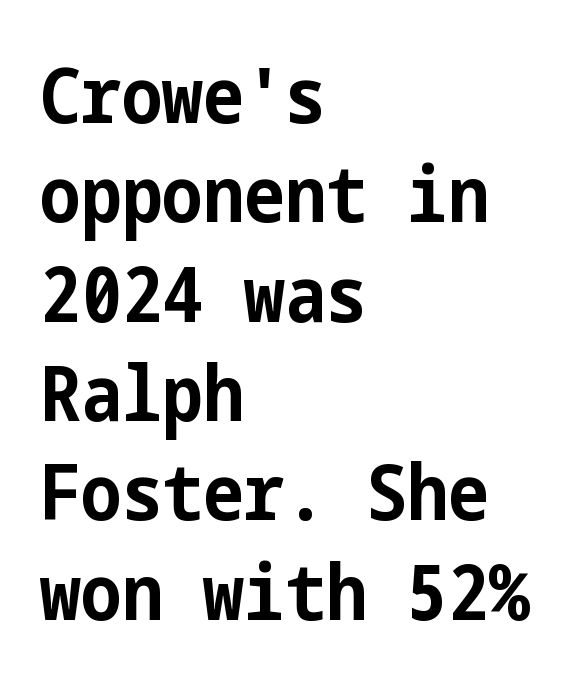
The typography opts for an upright posture over an oblique one. Here the glyphs are tracked normally, forming tight word shapes. Has an underline been added? It has not. I'd call this a sans setting — the letters go barefoot. Does the leading feel generous? No, just average. A student would call this left alignment; a typographer would say flush left, rag right.
